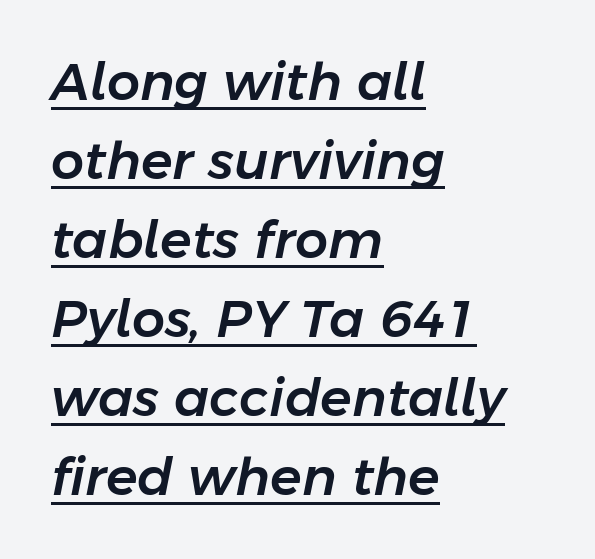
The image shows 52 px text type, italic (leaning right); set left-aligned, normal line spacing (1.52x), normal letter spacing, underlined; low stroke contrast and a medium x-height.
